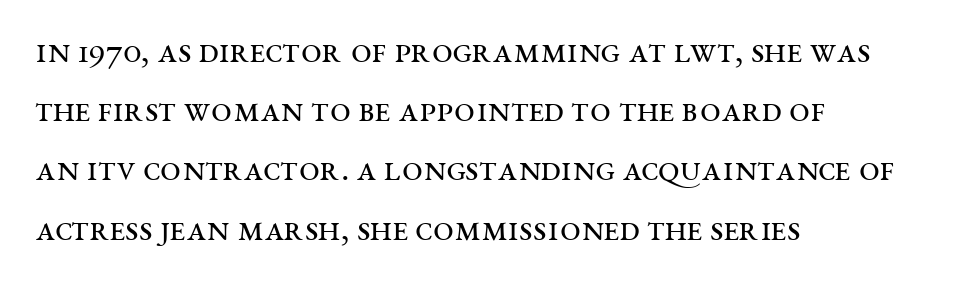
{"serif": "yes", "italic": "no", "bold": "no", "weight": "regular", "width": "wide", "stroke_contrast": "medium", "x_height": "large", "monospaced": "no", "underline": "no", "align": "left", "line_spacing": "normal", "line_spacing_ratio": 1.6, "letter_spacing": "normal", "letter_spacing_em": 0.0, "glyph_px": 37}
